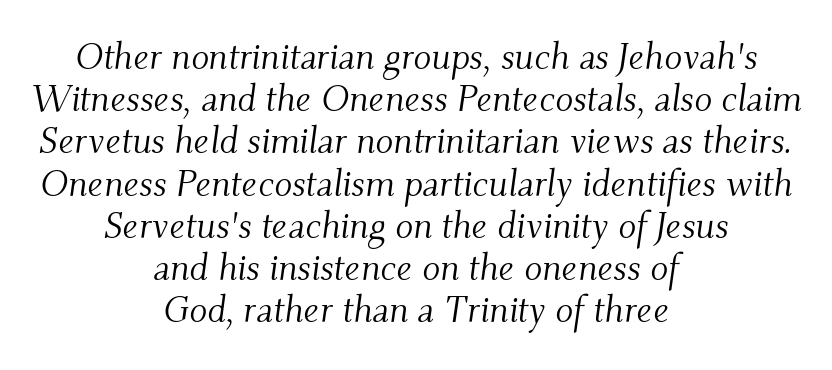
The passage shown stacks its lines with hardly any gap. Looks like regular typesetting: each glyph gets only the width it needs. Quick note: italic. Decoration check: the copy has no underline. Weight: not bold — regular or lighter.
